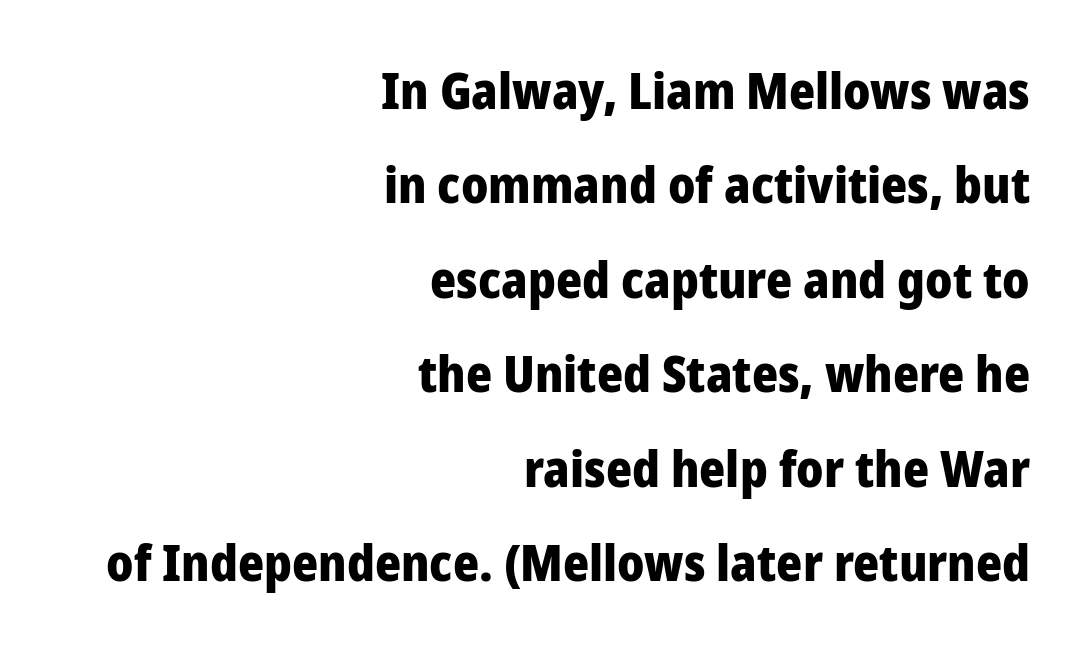
The image shows 50 px heavy sans-serif type, upright; set right-aligned, line spacing 1.89x, normal letter spacing, not underlined; low stroke contrast and a medium x-height.
